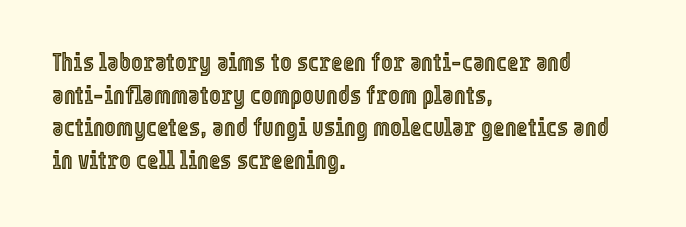
The image shows 25 px text type, upright; set left-aligned, normal line spacing (1.31x), normal letter spacing, not underlined.
